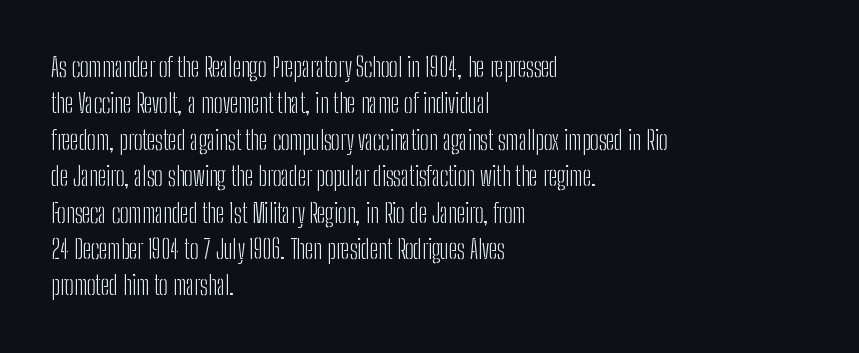
{"italic": "no", "bold": "no", "underline": "no", "align": "left", "line_spacing": "normal", "line_spacing_ratio": 1.4, "letter_spacing": "normal", "letter_spacing_em": 0.0, "glyph_px": 26}
